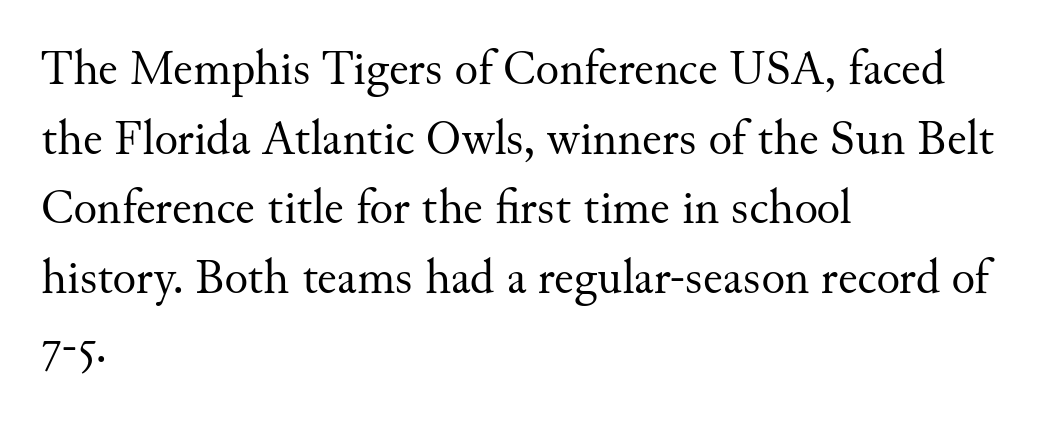
The image shows 49 px regular-weight serif type, upright; set left-aligned, normal line spacing (1.42x), normal letter spacing, not underlined; medium stroke contrast and a small x-height.
